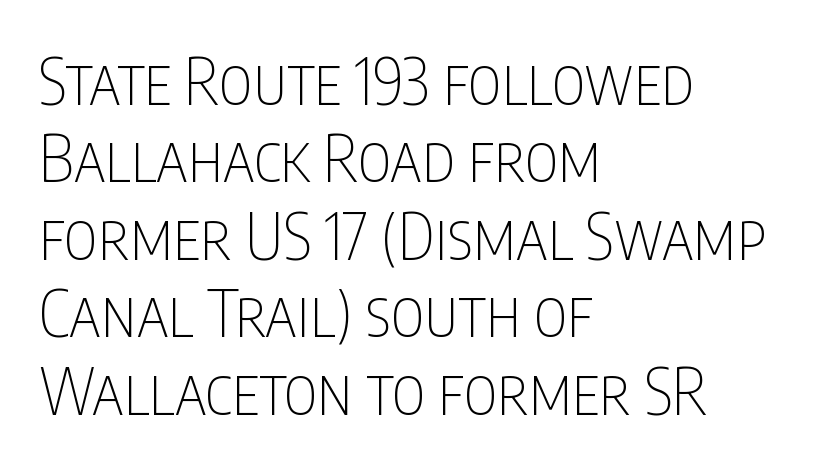
The image shows 64 px thin, condensed sans-serif type, upright; set left-aligned, line spacing 1.21x, normal letter spacing, not underlined; low stroke contrast and a large x-height.
